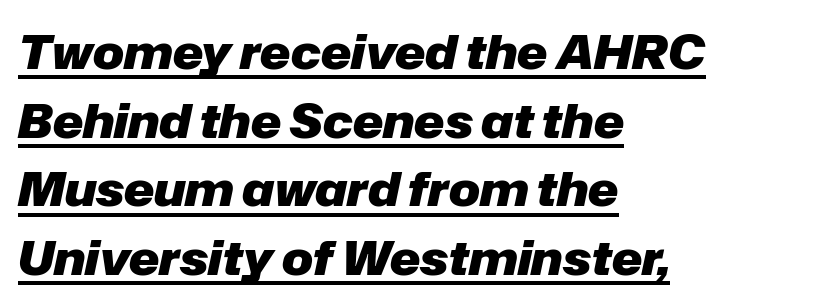
{"italic": "yes", "lean": "right", "slant_degrees": 12, "bold": "yes", "weight": "heavy", "width": "normal", "stroke_contrast": "low", "x_height": "medium", "monospaced": "no", "underline": "yes", "align": "left", "line_spacing": "normal", "line_spacing_ratio": 1.49, "letter_spacing": "normal", "letter_spacing_em": 0.0, "glyph_px": 46}
